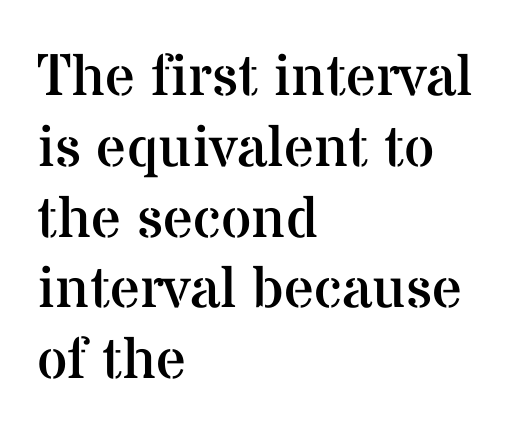
Designer's note — italics off, roman on. The string is rendered with underlining switched off. This rendering employs a face with finishing strokes, i.e., a serif. What stands out about the letter spacing? Nothing — it is the standard amount.
